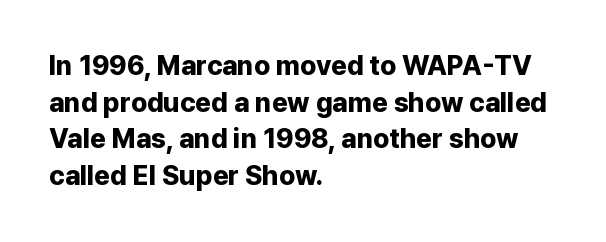
Q: Is the text bold? A: Yes.
Q: Is the text italic (slanted)? A: No, it is upright.
Q: Is the text underlined? A: No.
Q: How is the paragraph aligned? A: Left-aligned.
Q: Is the spacing between letters normal or unusually wide? A: Normal.
Q: Is the spacing between lines tight, normal or loose? A: Normal.
